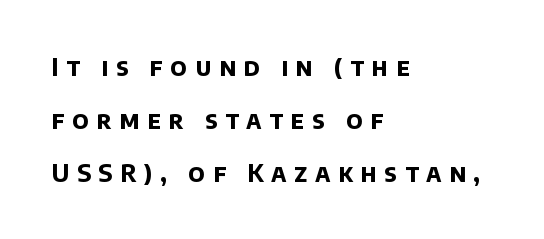
Q: Is the text bold? A: Yes.
Q: Is the text underlined? A: No.
Q: How is the paragraph aligned? A: Left-aligned.
Q: Is the spacing between letters normal or unusually wide? A: Unusually wide.
Q: Is the spacing between lines tight, normal or loose? A: Loose.
